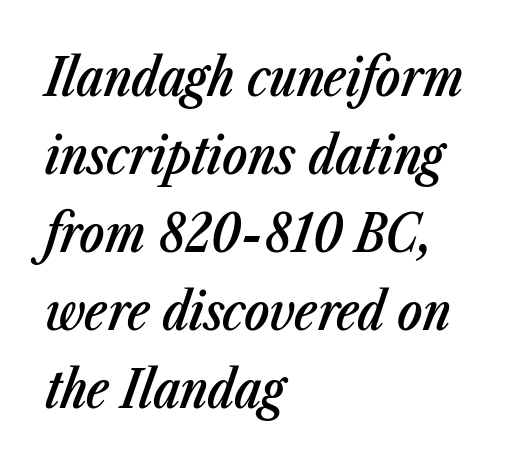
{"italic": "yes", "lean": "right", "slant_degrees": 23, "bold": "semi", "weight": "semibold", "width": "condensed", "stroke_contrast": "low", "x_height": "medium", "monospaced": "no", "underline": "no", "align": "left", "line_spacing": "normal", "line_spacing_ratio": 1.5, "letter_spacing": "normal", "letter_spacing_em": 0.0, "glyph_px": 52}
